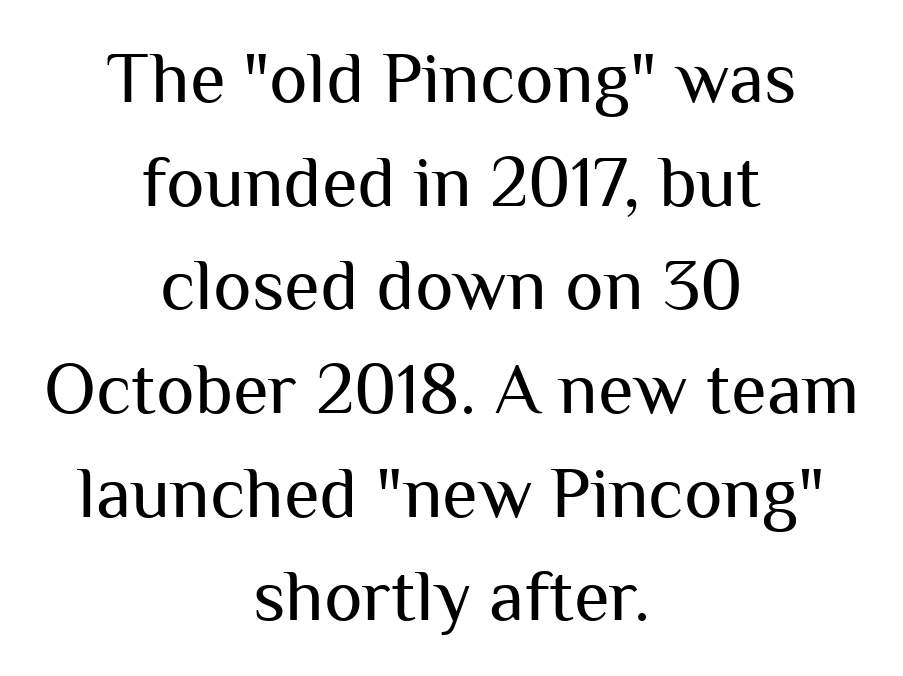
Leading: standard. This is sans-serif lettering, the kind often seen on screens and signage. The face used here is proportionally spaced, like ordinary book or web type. The font sits on the lighter half of the weight spectrum, regular included.
